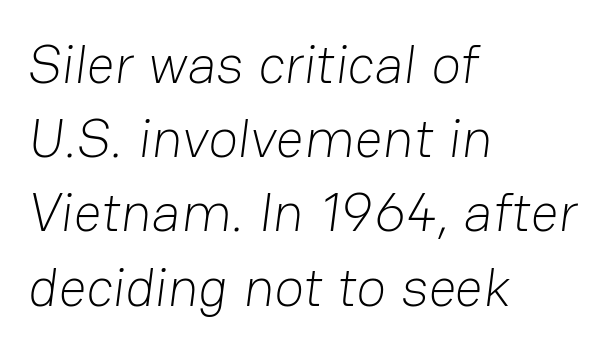
The image shows 55 px light sans-serif type; set left-aligned, normal line spacing (1.35x), normal letter spacing, not underlined; low stroke contrast and a medium x-height.
